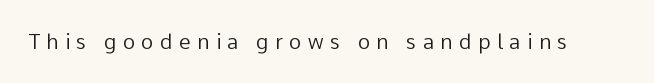
{"italic": "no", "bold": "no", "underline": "no", "letter_spacing": "wide", "letter_spacing_em": 0.3, "glyph_px": 21}
